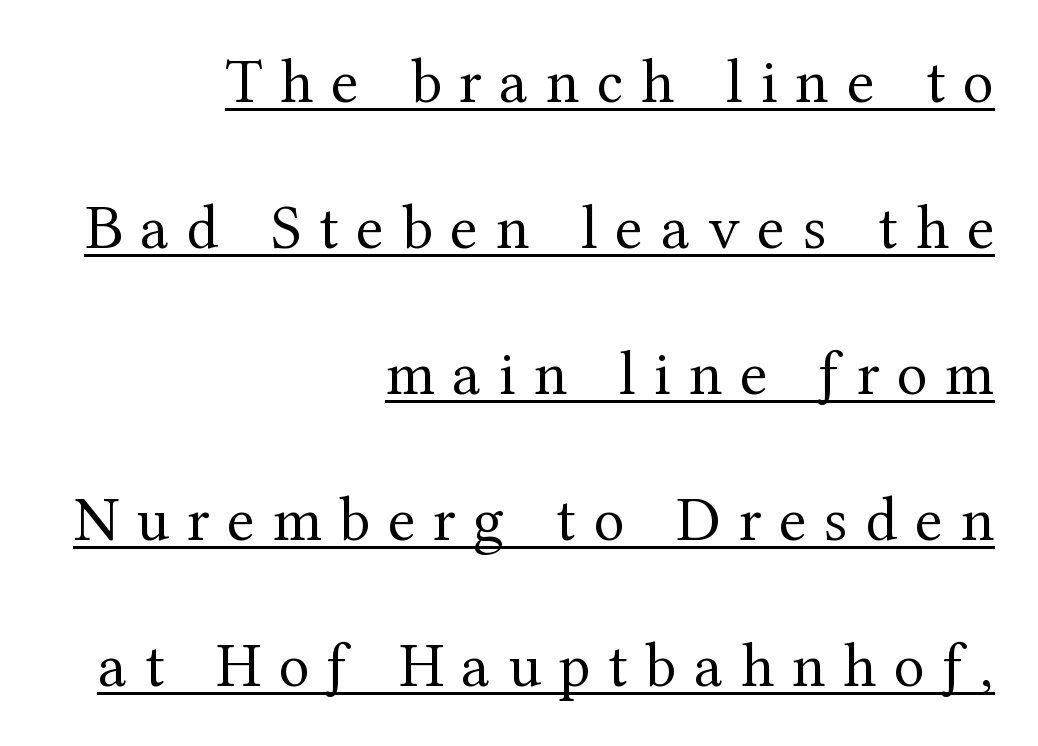
{"serif": "yes", "italic": "no", "bold": "no", "weight": "regular", "width": "normal", "stroke_contrast": "medium", "x_height": "medium", "monospaced": "no", "underline": "yes", "align": "right", "line_spacing": "loose", "line_spacing_ratio": 2.28, "letter_spacing": "wide", "letter_spacing_em": 0.28, "glyph_px": 64}
